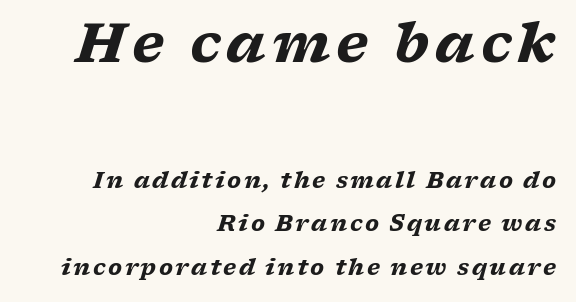
Q: Is the text bold? A: Yes.
Q: Is the text italic (slanted)? A: Yes, it leans right by about 17 degrees.
Q: Is the typeface a serif or a sans-serif typeface? A: Serif.
Q: Is the text underlined? A: No.
Q: How is the paragraph aligned? A: Right-aligned.
Q: Is the spacing between lines tight, normal or loose? A: Loose.
Q: Which block of text is set in a larger size, the first (top) or the second (bottom)? A: The first (top) one.
Q: Width (condensed, normal, or wide)? A: Wide.
Q: Stroke contrast? A: Low.
Q: x-height? A: Medium.
Q: Monospaced? A: No.
